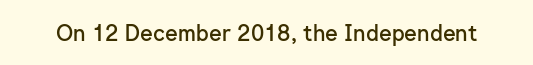
There is no visible air inserted between adjacent glyphs. The characters look somewhat weighty, a semibold short of true bold. Check the space under the baseline: it is left empty. Ascenders rise straight up at ninety degrees.
